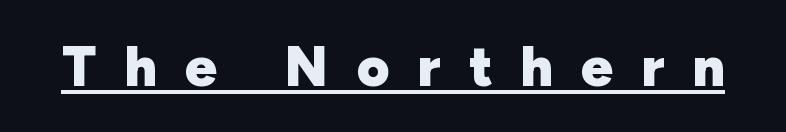
The image shows 56 px heavy sans-serif type, upright; set unusually wide letter spacing (+0.5 em), underlined; low stroke contrast and a medium x-height.
